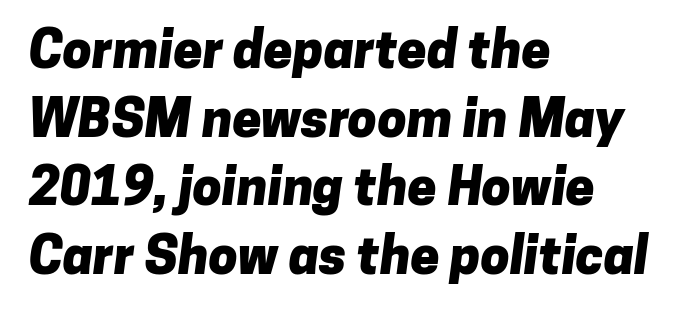
The image shows 52 px heavy sans-serif type; set left-aligned, normal line spacing (1.32x), normal letter spacing, not underlined; low stroke contrast and a medium x-height.
